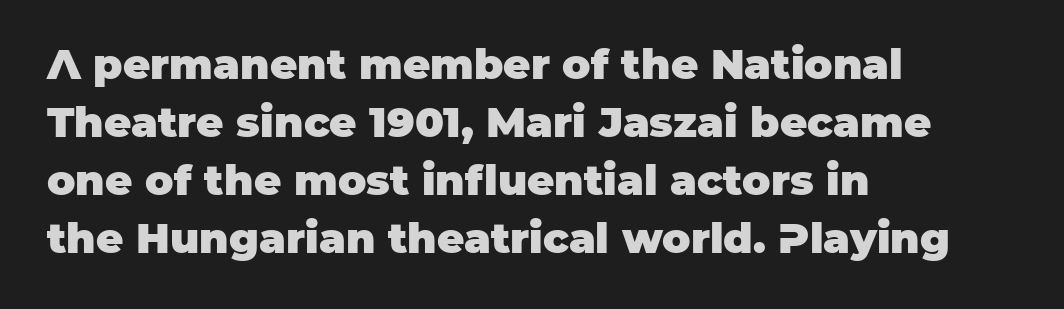
Q: Is the text bold? A: Yes.
Q: Is the text italic (slanted)? A: No, it is upright.
Q: Is the typeface a serif or a sans-serif typeface? A: Sans-serif.
Q: Is the text underlined? A: No.
Q: How is the paragraph aligned? A: Left-aligned.
Q: Is the spacing between letters normal or unusually wide? A: Normal.
Q: Is the spacing between lines tight, normal or loose? A: Normal.
Q: Width (condensed, normal, or wide)? A: Normal.
Q: Stroke contrast? A: Low.
Q: x-height? A: Large.
Q: Monospaced? A: No.
